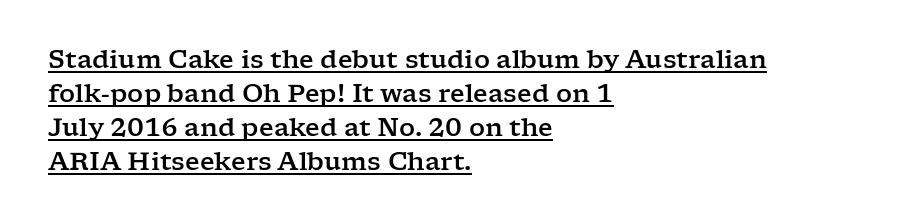
{"italic": "no", "underline": "yes", "align": "left", "line_spacing": "normal", "line_spacing_ratio": 1.36, "letter_spacing": "normal", "letter_spacing_em": 0.0, "glyph_px": 25}
